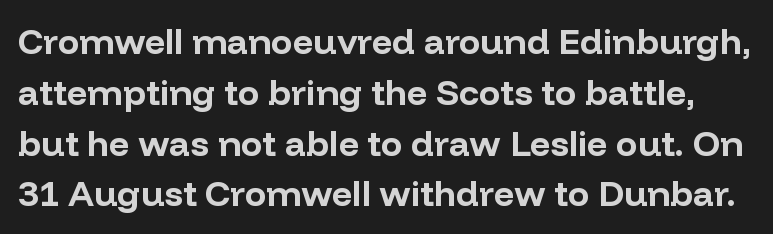
{"serif": "no", "italic": "no", "bold": "yes", "weight": "bold", "width": "normal", "stroke_contrast": "low", "x_height": "medium", "monospaced": "no", "underline": "no", "line_spacing": "normal", "line_spacing_ratio": 1.41, "letter_spacing": "normal", "letter_spacing_em": 0.0, "glyph_px": 36}
